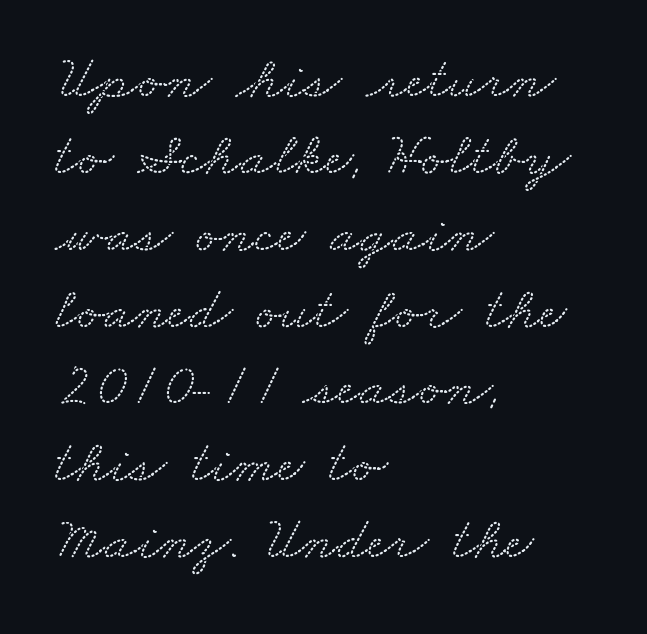
{"width": "wide", "stroke_contrast": "low", "x_height": "small", "monospaced": "no", "underline": "no", "align": "left", "line_spacing": "normal", "line_spacing_ratio": 1.26, "letter_spacing": "normal", "letter_spacing_em": 0.0, "glyph_px": 61}
